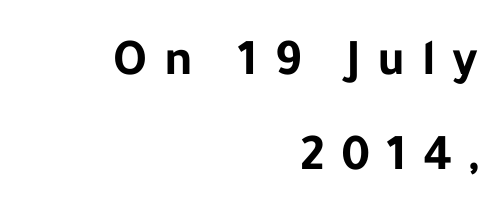
Emphasis by weight is at full strength: bold. A typesetter would call this heavily tracked-out type. Honestly, there is no underline to notice here at all. The type family on display is of the sans-serif kind. A flush-right, rag-left setting is used for this passage. If you drew a line through each stem, it would be perfectly vertical.
